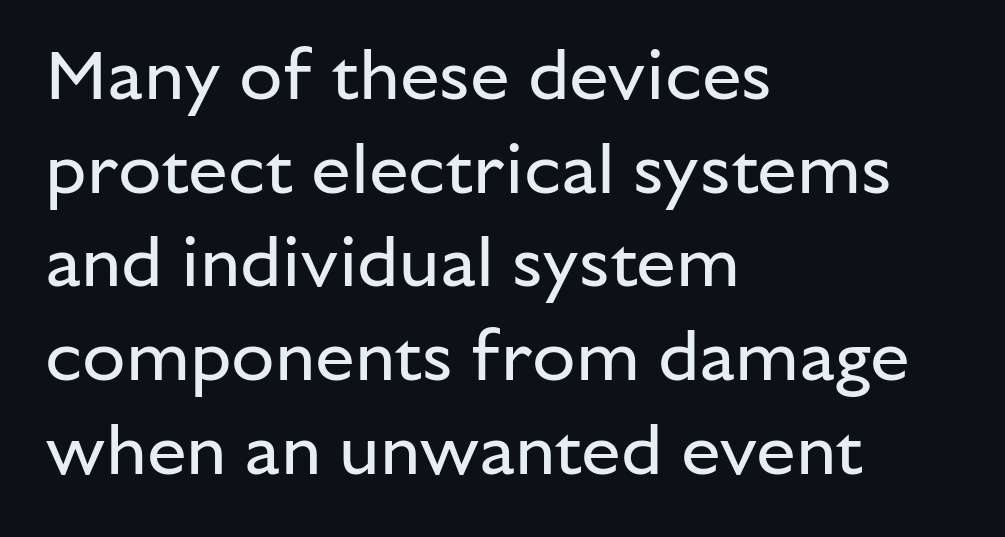
{"serif": "no", "italic": "no", "bold": "no", "weight": "regular", "width": "normal", "stroke_contrast": "low", "x_height": "medium", "monospaced": "no", "underline": "no", "align": "left", "line_spacing": "normal", "line_spacing_ratio": 1.32, "letter_spacing": "normal", "letter_spacing_em": 0.0, "glyph_px": 71}
